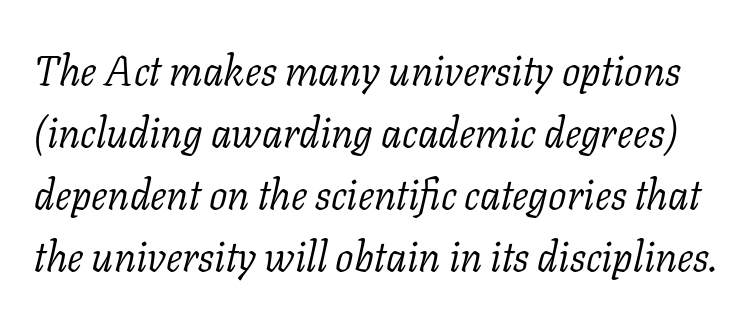
What's the leading like? Ordinary, nothing unusual. Italic: yes, the glyphs are oblique. Proportional: the letters do not fall into vertical columns. Here the glyphs are tracked normally, forming tight word shapes. The typeface chosen for these lines features serifs.
